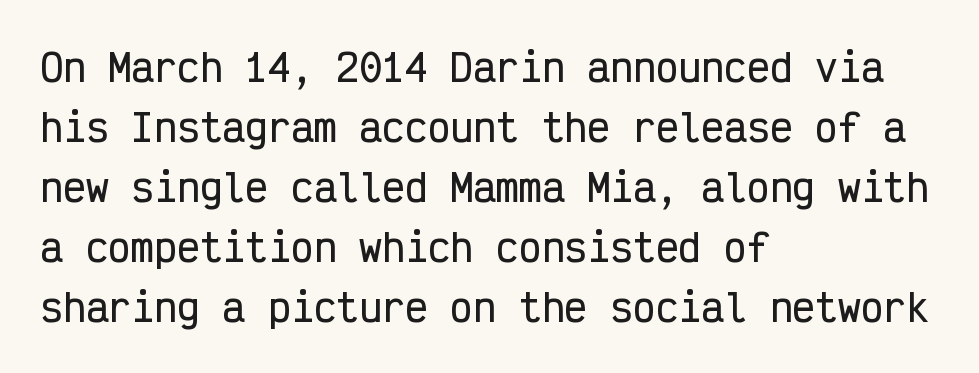
The image shows 38 px condensed sans-serif type, upright, monospaced; set left-aligned, normal line spacing (1.58x), normal letter spacing, not underlined; low stroke contrast and a medium x-height.
